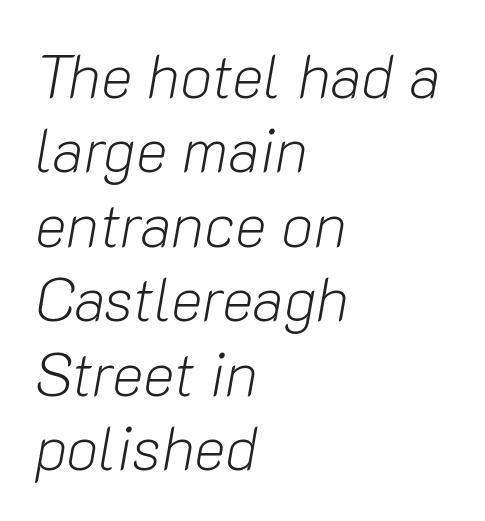
Spacing verdict: proportional, widths tailored to each character. The passage shown leans; its letterforms are oblique. You could call the tracking neutral — neither tight nor loose. Decoration check: the copy has no underline. The typeface has the unassuming heft of standard copy or less.
